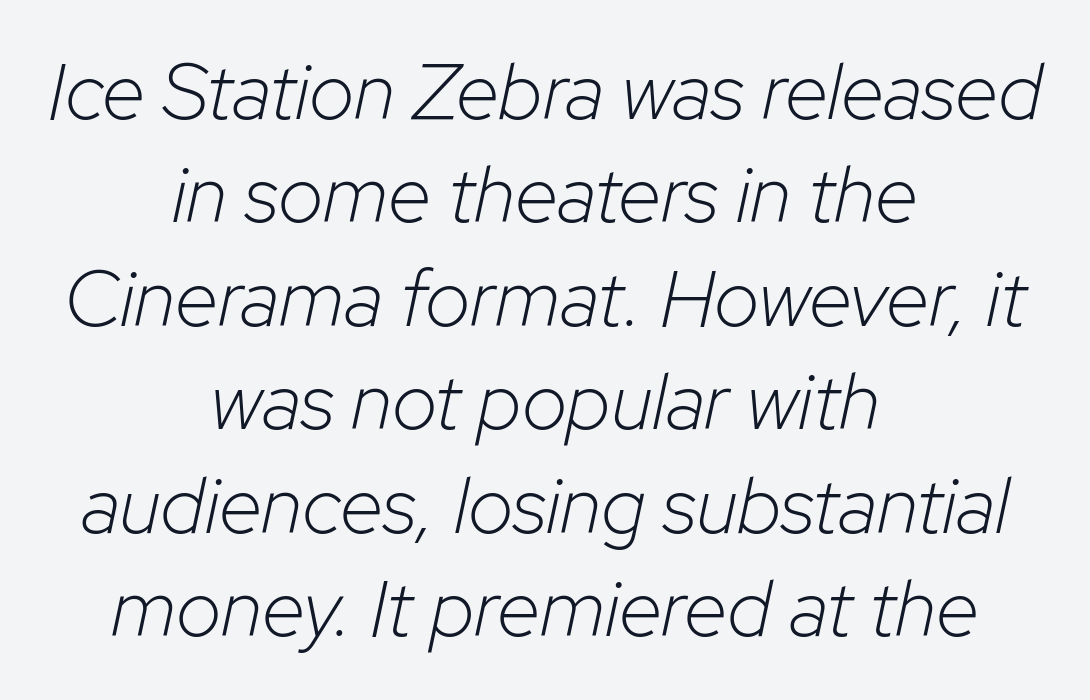
{"italic": "yes", "lean": "right", "slant_degrees": 12, "bold": "no", "weight": "light", "width": "normal", "stroke_contrast": "low", "x_height": "medium", "monospaced": "no", "underline": "no", "align": "center", "line_spacing": "normal", "line_spacing_ratio": 1.31, "letter_spacing": "normal", "letter_spacing_em": 0.0, "glyph_px": 79}
